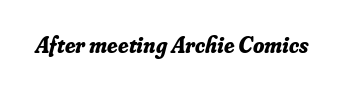
Q: Is the text bold? A: Yes.
Q: Is the text italic (slanted)? A: Yes, it leans right by about 16 degrees.
Q: Is the text underlined? A: No.
Q: Is the spacing between letters normal or unusually wide? A: Normal.
